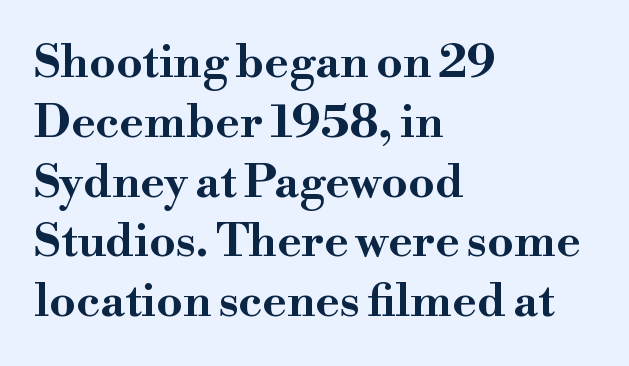
Q: Is the text bold? A: Yes.
Q: Is the text italic (slanted)? A: No, it is upright.
Q: Is the typeface a serif or a sans-serif typeface? A: Serif.
Q: Is the text underlined? A: No.
Q: How is the paragraph aligned? A: Left-aligned.
Q: Is the spacing between letters normal or unusually wide? A: Normal.
Q: Is the spacing between lines tight, normal or loose? A: Normal.
Q: Width (condensed, normal, or wide)? A: Wide.
Q: Stroke contrast? A: High.
Q: x-height? A: Small.
Q: Monospaced? A: No.
